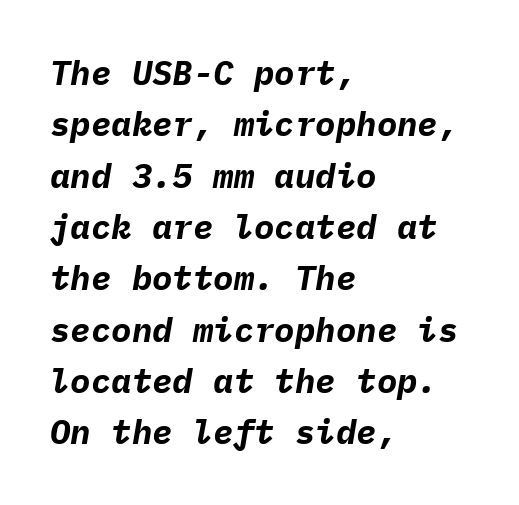
Q: Is the text bold? A: Yes.
Q: Is the text italic (slanted)? A: Yes, it leans right by about 9 degrees.
Q: Is the text underlined? A: No.
Q: How is the paragraph aligned? A: Left-aligned.
Q: Is the spacing between letters normal or unusually wide? A: Normal.
Q: Is the spacing between lines tight, normal or loose? A: Normal.
Q: Width (condensed, normal, or wide)? A: Normal.
Q: Stroke contrast? A: Low.
Q: x-height? A: Medium.
Q: Monospaced? A: Yes.
